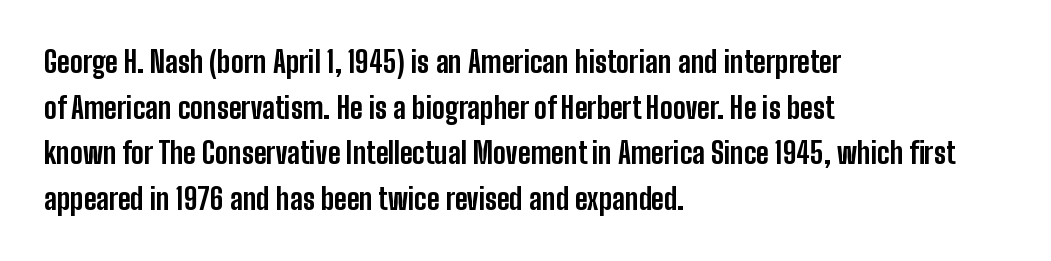
The image shows 29 px bold, condensed sans-serif type, upright; set left-aligned, normal line spacing (1.57x), normal letter spacing, not underlined; low stroke contrast and a medium x-height.
